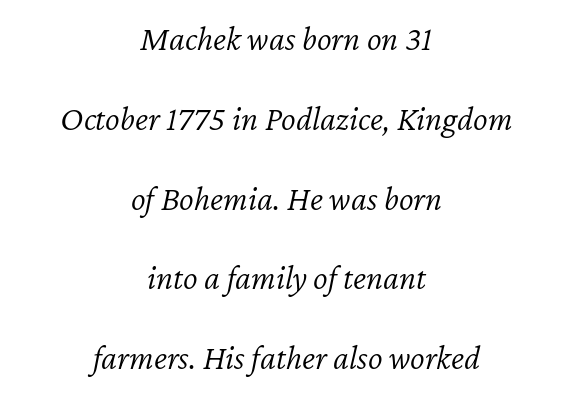
The image shows 35 px light type, italic (leaning right); set centered, loose line spacing (2.28x), normal letter spacing, not underlined; low stroke contrast and a medium x-height.
